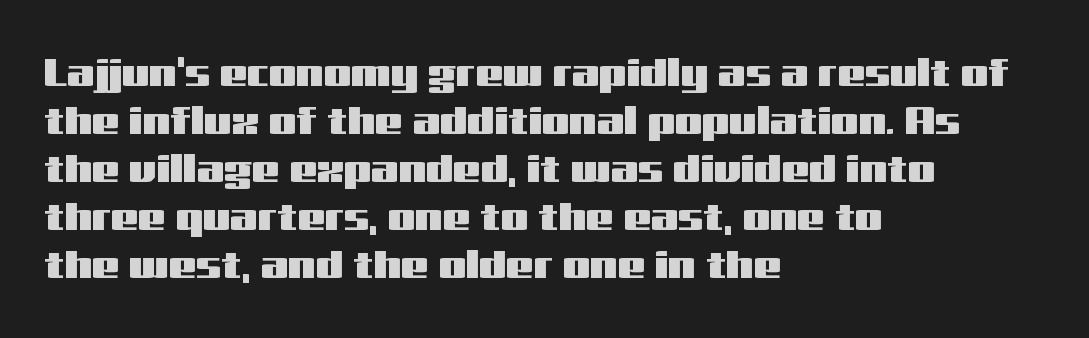
Q: Is the text italic (slanted)? A: No, it is upright.
Q: Is the typeface a serif or a sans-serif typeface? A: Sans-serif.
Q: Is the text underlined? A: No.
Q: How is the paragraph aligned? A: Left-aligned.
Q: Is the spacing between letters normal or unusually wide? A: Normal.
Q: Width (condensed, normal, or wide)? A: Wide.
Q: Stroke contrast? A: Medium.
Q: x-height? A: Medium.
Q: Monospaced? A: No.
